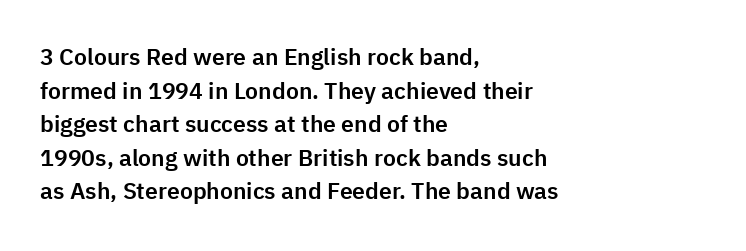
{"italic": "no", "underline": "no", "align": "left", "line_spacing": "normal", "line_spacing_ratio": 1.46, "letter_spacing": "normal", "letter_spacing_em": 0.0, "glyph_px": 23}
